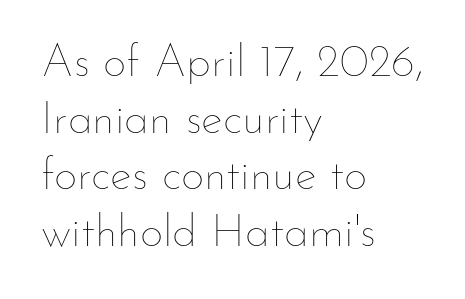
{"italic": "no", "bold": "no", "weight": "thin", "width": "normal", "stroke_contrast": "low", "x_height": "small", "monospaced": "no", "underline": "no", "align": "left", "line_spacing_ratio": 1.23, "letter_spacing": "normal", "letter_spacing_em": 0.0, "glyph_px": 46}
